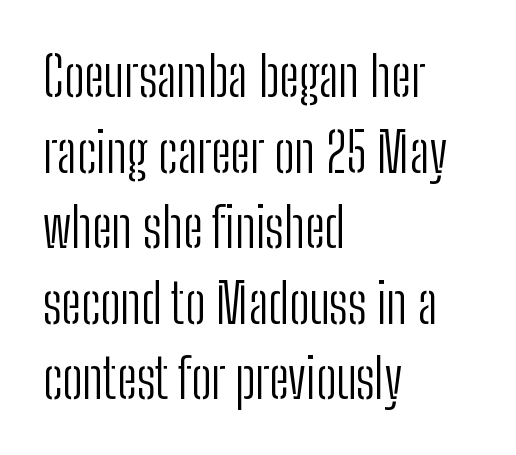
Q: Is the text bold? A: No.
Q: Is the text italic (slanted)? A: No, it is upright.
Q: Is the typeface a serif or a sans-serif typeface? A: Sans-serif.
Q: Is the text underlined? A: No.
Q: How is the paragraph aligned? A: Left-aligned.
Q: Is the spacing between letters normal or unusually wide? A: Normal.
Q: Is the spacing between lines tight, normal or loose? A: Normal.
Q: Width (condensed, normal, or wide)? A: Condensed.
Q: Stroke contrast? A: Low.
Q: x-height? A: Medium.
Q: Monospaced? A: No.
